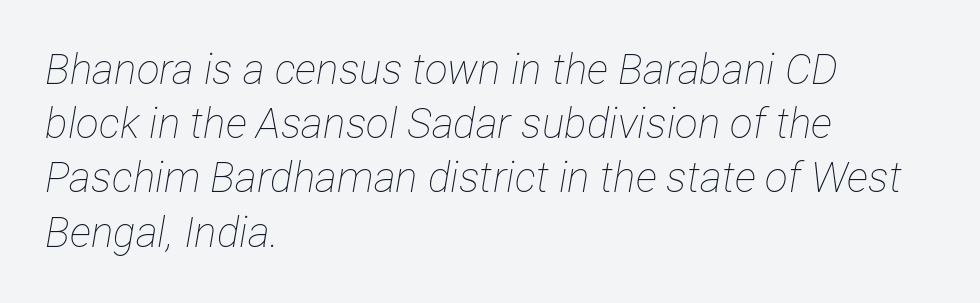
Honestly, there is no underline to notice here at all. This sample has the flowing, uneven cadence of proportional lettering. The letters sit at their default tracking, neither squeezed nor spread. A classic flush-left, rag-right setting is used for this passage. A quiet, ordinary-to-light weight characterises the typeface. Would a proofreader flag this as italicized? Yes.
